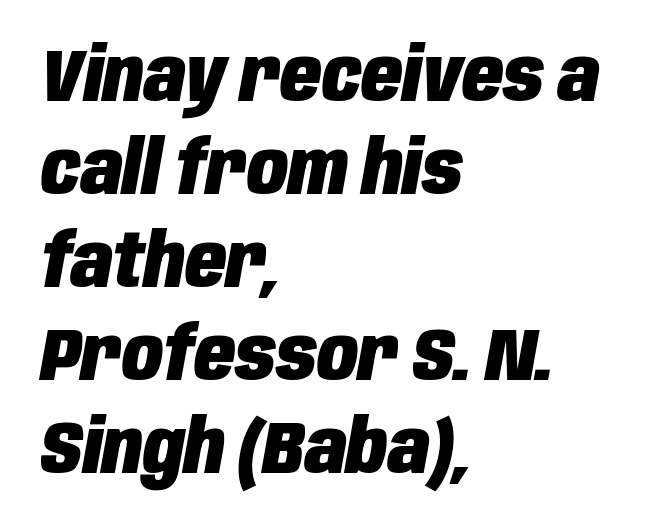
{"italic": "yes", "lean": "right", "slant_degrees": 10, "bold": "yes", "weight": "heavy", "width": "condensed", "stroke_contrast": "low", "x_height": "large", "monospaced": "no", "underline": "no", "align": "left", "line_spacing_ratio": 1.24, "letter_spacing": "normal", "letter_spacing_em": 0.0, "glyph_px": 75}
